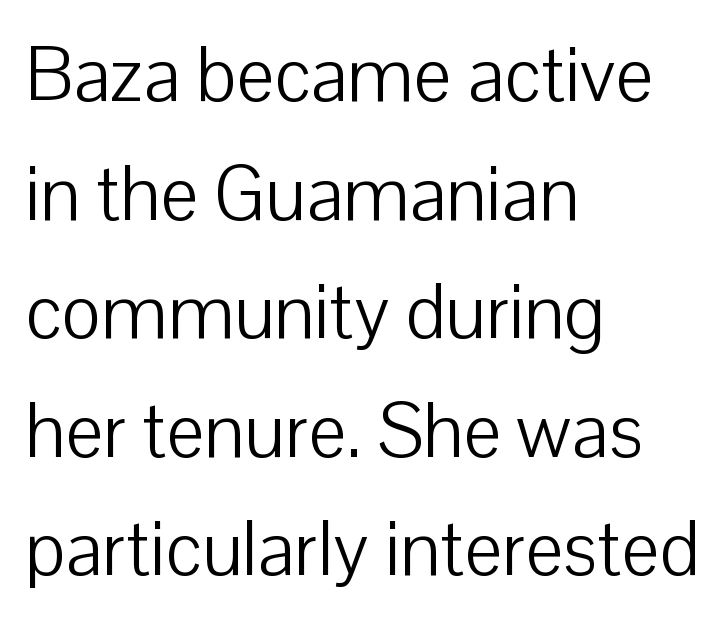
Q: Is the text bold? A: No.
Q: Is the text italic (slanted)? A: No, it is upright.
Q: Is the typeface a serif or a sans-serif typeface? A: Sans-serif.
Q: Is the text underlined? A: No.
Q: How is the paragraph aligned? A: Left-aligned.
Q: Is the spacing between letters normal or unusually wide? A: Normal.
Q: Is the spacing between lines tight, normal or loose? A: Normal.
Q: Width (condensed, normal, or wide)? A: Normal.
Q: Stroke contrast? A: Low.
Q: x-height? A: Medium.
Q: Monospaced? A: No.
